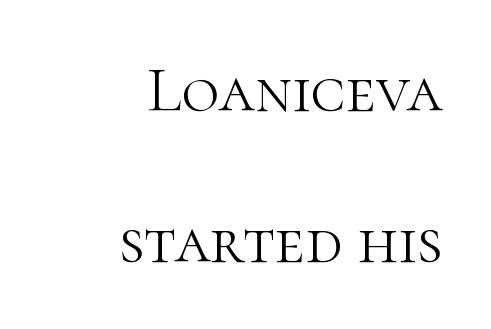
Every character sits straight up, as roman type does. Lines of text with bare space underneath. I'd call this a serif setting — the letters wear small feet. Ink coverage per letter is moderate at most. Each letter keeps its own natural width here, so spacing adapts to shape.
